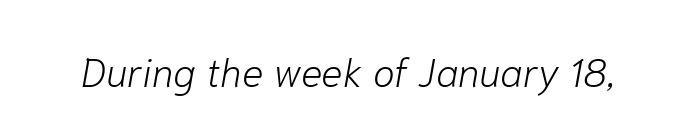
Q: Is the text bold? A: No.
Q: Is the text italic (slanted)? A: Yes, it leans right by about 10 degrees.
Q: Is the text underlined? A: No.
Q: Is the spacing between letters normal or unusually wide? A: Normal.
Q: Width (condensed, normal, or wide)? A: Normal.
Q: Stroke contrast? A: Low.
Q: x-height? A: Medium.
Q: Monospaced? A: No.
